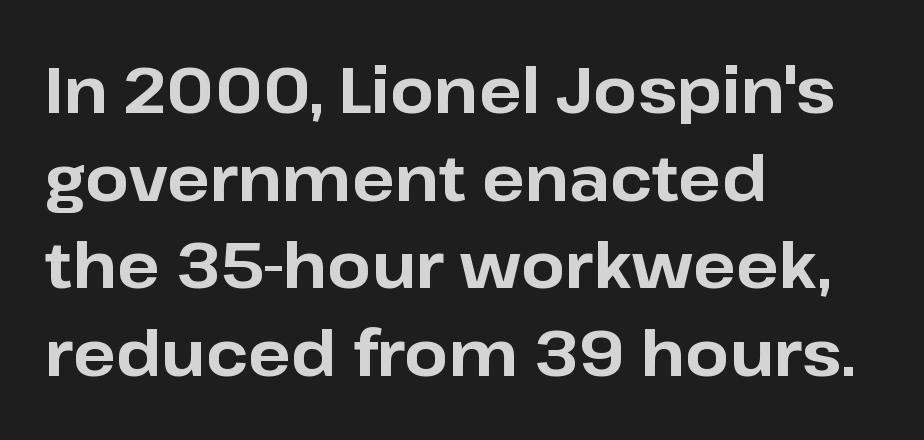
Q: Is the text bold? A: Yes.
Q: Is the text italic (slanted)? A: No, it is upright.
Q: Is the typeface a serif or a sans-serif typeface? A: Sans-serif.
Q: Is the text underlined? A: No.
Q: How is the paragraph aligned? A: Left-aligned.
Q: Is the spacing between letters normal or unusually wide? A: Normal.
Q: Is the spacing between lines tight, normal or loose? A: Normal.
Q: Width (condensed, normal, or wide)? A: Normal.
Q: Stroke contrast? A: Low.
Q: x-height? A: Medium.
Q: Monospaced? A: No.
